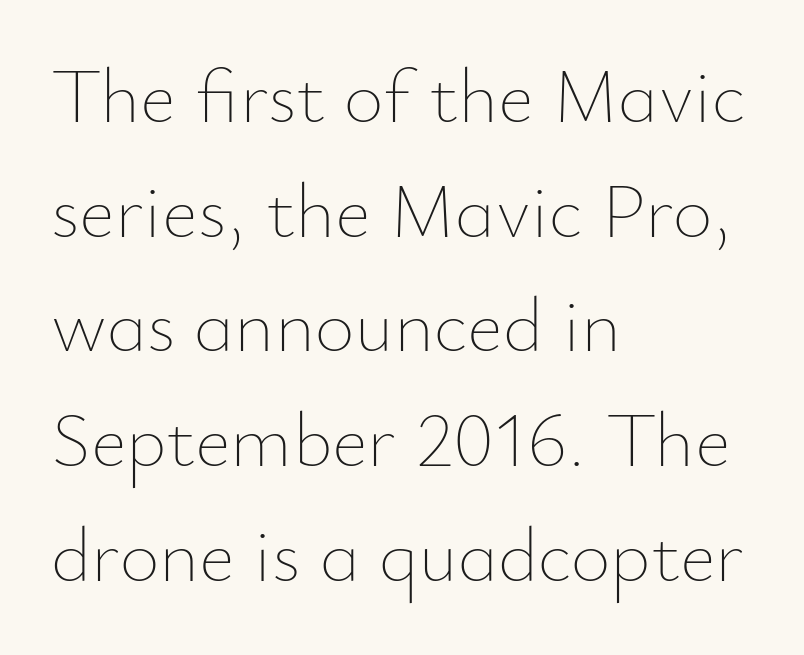
Q: Is the text bold? A: No.
Q: Is the text italic (slanted)? A: No, it is upright.
Q: Is the text underlined? A: No.
Q: How is the paragraph aligned? A: Left-aligned.
Q: Is the spacing between letters normal or unusually wide? A: Normal.
Q: Is the spacing between lines tight, normal or loose? A: Normal.
Q: Width (condensed, normal, or wide)? A: Normal.
Q: Stroke contrast? A: Low.
Q: x-height? A: Small.
Q: Monospaced? A: No.
